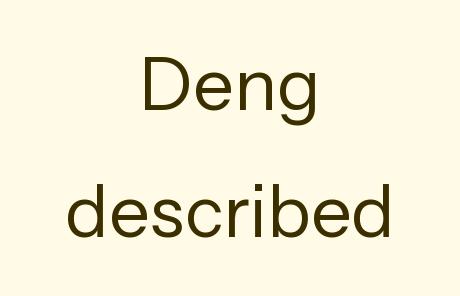
Stems and bowls with no extra thickness — not bold. Just letters on the line, the space beneath them empty. Does the copy run flush right? No — it is centered line by line. The face used here is proportionally spaced, like ordinary book or web type. The rendering keeps characters at their native spacing. Font category for this specimen: sans-serif.
